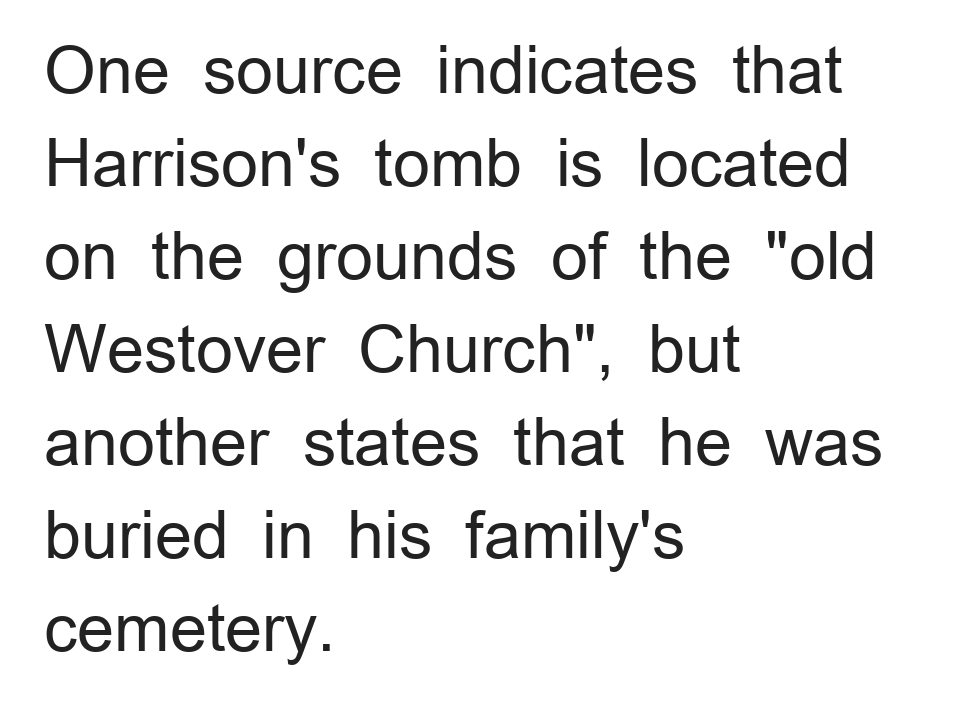
The image shows 65 px regular-weight sans-serif type, upright; set left-aligned, normal line spacing (1.43x), normal letter spacing, not underlined; low stroke contrast and a medium x-height.
